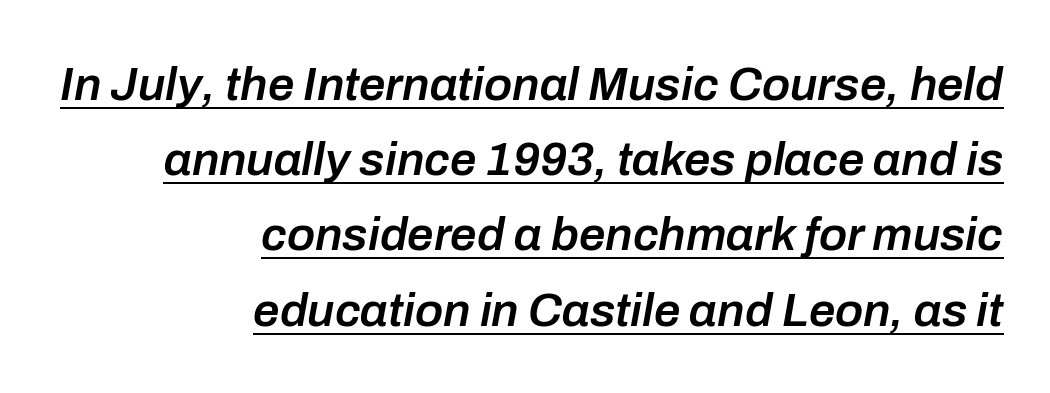
Q: Is the text bold? A: Semi-bold.
Q: Is the text italic (slanted)? A: Yes, it leans right by about 10 degrees.
Q: Is the text underlined? A: Yes.
Q: How is the paragraph aligned? A: Right-aligned.
Q: Is the spacing between letters normal or unusually wide? A: Normal.
Q: Is the spacing between lines tight, normal or loose? A: Normal.
Q: Width (condensed, normal, or wide)? A: Normal.
Q: Stroke contrast? A: Low.
Q: x-height? A: Medium.
Q: Monospaced? A: No.
